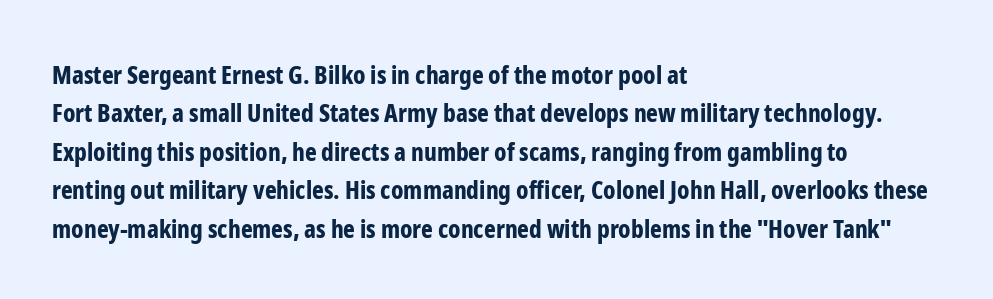
Here the glyphs are tracked normally, forming tight word shapes. Does the weight exceed regular? Yes, all the way to bold. The text block is weighted toward the left margin, trailing off unevenly rightward. Style check: upright. Notice how descenders clear the ascenders below comfortably — that's standard leading. Glance below the letters and you will spot only blank space.
